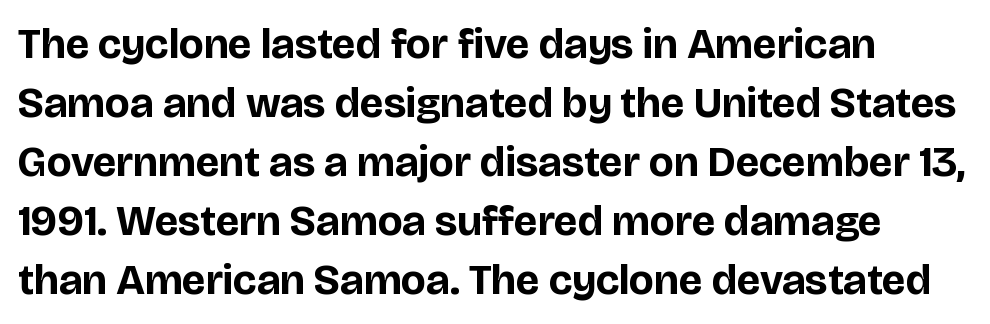
Q: Is the text bold? A: Yes.
Q: Is the text italic (slanted)? A: No, it is upright.
Q: Is the typeface a serif or a sans-serif typeface? A: Sans-serif.
Q: Is the text underlined? A: No.
Q: How is the paragraph aligned? A: Left-aligned.
Q: Is the spacing between letters normal or unusually wide? A: Normal.
Q: Is the spacing between lines tight, normal or loose? A: Normal.
Q: Width (condensed, normal, or wide)? A: Normal.
Q: Stroke contrast? A: Low.
Q: x-height? A: Large.
Q: Monospaced? A: No.
